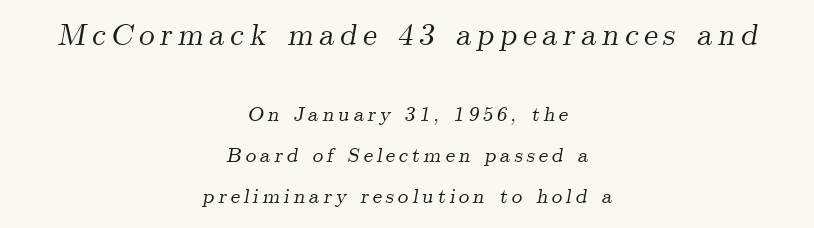
Q: Is the text italic (slanted)? A: Yes, it leans right by about 9 degrees.
Q: Is the typeface a serif or a sans-serif typeface? A: Serif.
Q: Is the text underlined? A: No.
Q: How is the paragraph aligned? A: Centered.
Q: Is the spacing between lines tight, normal or loose? A: Loose.
Q: Which block of text is set in a larger size, the first (top) or the second (bottom)? A: The first (top) one.
Q: Width (condensed, normal, or wide)? A: Normal.
Q: Stroke contrast? A: Medium.
Q: x-height? A: Small.
Q: Monospaced? A: No.
